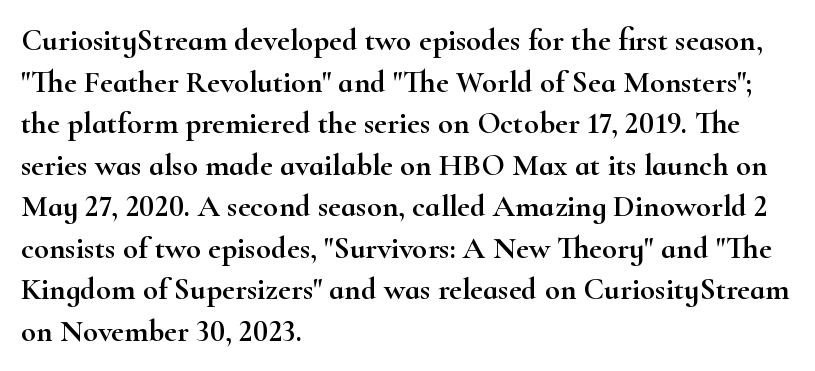
{"serif": "yes", "italic": "no", "width": "wide", "stroke_contrast": "high", "x_height": "small", "monospaced": "no", "underline": "no", "align": "left", "line_spacing": "normal", "line_spacing_ratio": 1.34, "letter_spacing": "normal", "letter_spacing_em": 0.0, "glyph_px": 31}
